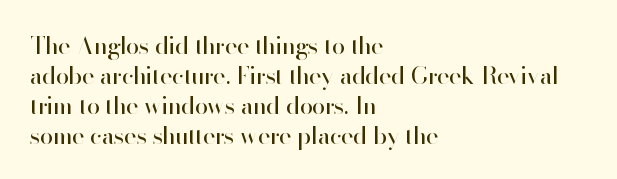
The image shows 24 px text type, upright; set left-aligned, normal line spacing (1.25x), normal letter spacing, not underlined.
